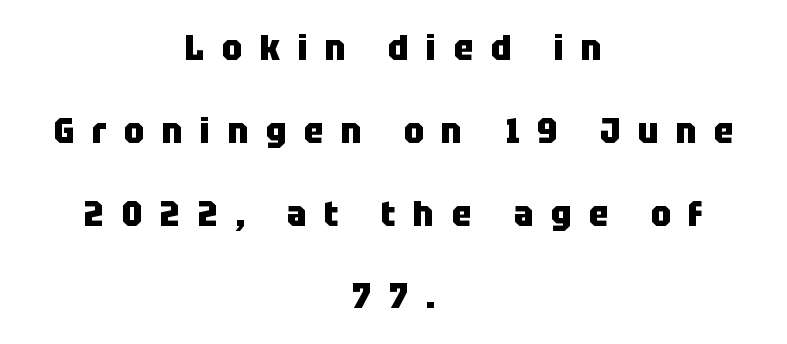
Q: Is the text bold? A: Yes.
Q: Is the text italic (slanted)? A: No, it is upright.
Q: Is the typeface a serif or a sans-serif typeface? A: Sans-serif.
Q: Is the text underlined? A: No.
Q: How is the paragraph aligned? A: Centered.
Q: Is the spacing between letters normal or unusually wide? A: Unusually wide.
Q: Is the spacing between lines tight, normal or loose? A: Loose.
Q: Width (condensed, normal, or wide)? A: Condensed.
Q: Stroke contrast? A: Low.
Q: x-height? A: Large.
Q: Monospaced? A: No.
